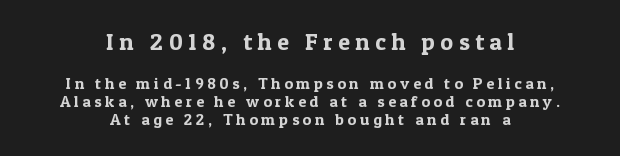
Every character sits straight up, as roman type does. If you folded the block vertically in half, each line would mirror itself in length. Letter spacing: wide. The upper block of text is set noticeably larger than the block beneath it. Tightly led — the rows are bunched.
